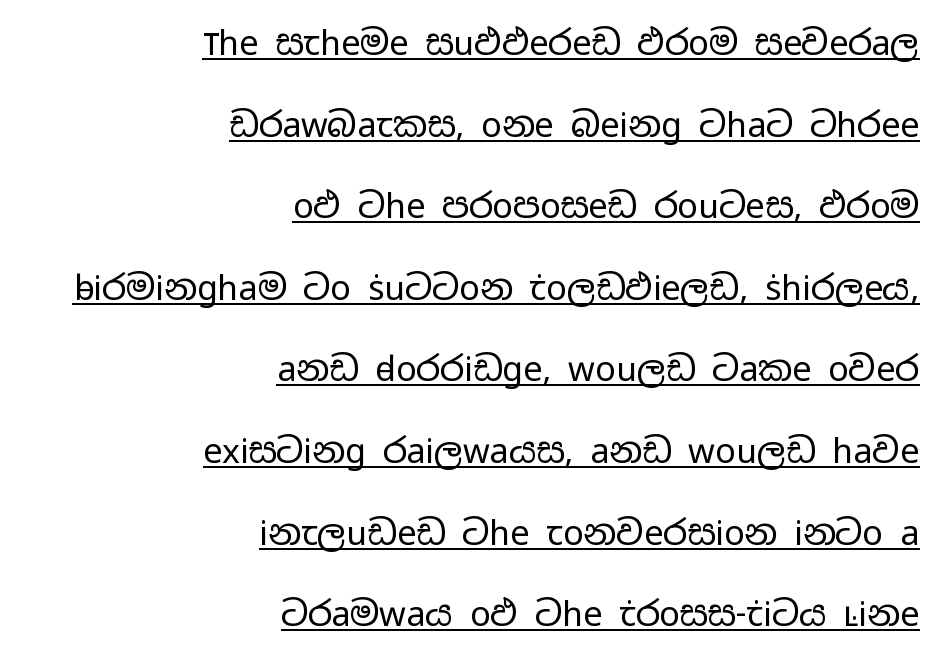
The image shows 34 px regular-weight, wide sans-serif type, upright; set right-aligned, loose line spacing (2.4x), normal letter spacing, underlined; low stroke contrast and a medium x-height.
